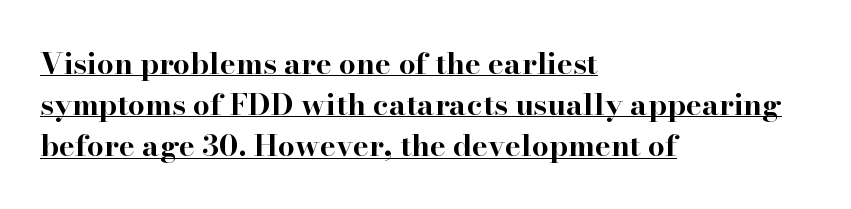
Q: Is the text bold? A: Yes.
Q: Is the text italic (slanted)? A: No, it is upright.
Q: Is the typeface a serif or a sans-serif typeface? A: Serif.
Q: Is the text underlined? A: Yes.
Q: How is the paragraph aligned? A: Left-aligned.
Q: Is the spacing between letters normal or unusually wide? A: Normal.
Q: Is the spacing between lines tight, normal or loose? A: Normal.
Q: Width (condensed, normal, or wide)? A: Wide.
Q: Stroke contrast? A: High.
Q: x-height? A: Small.
Q: Monospaced? A: No.
